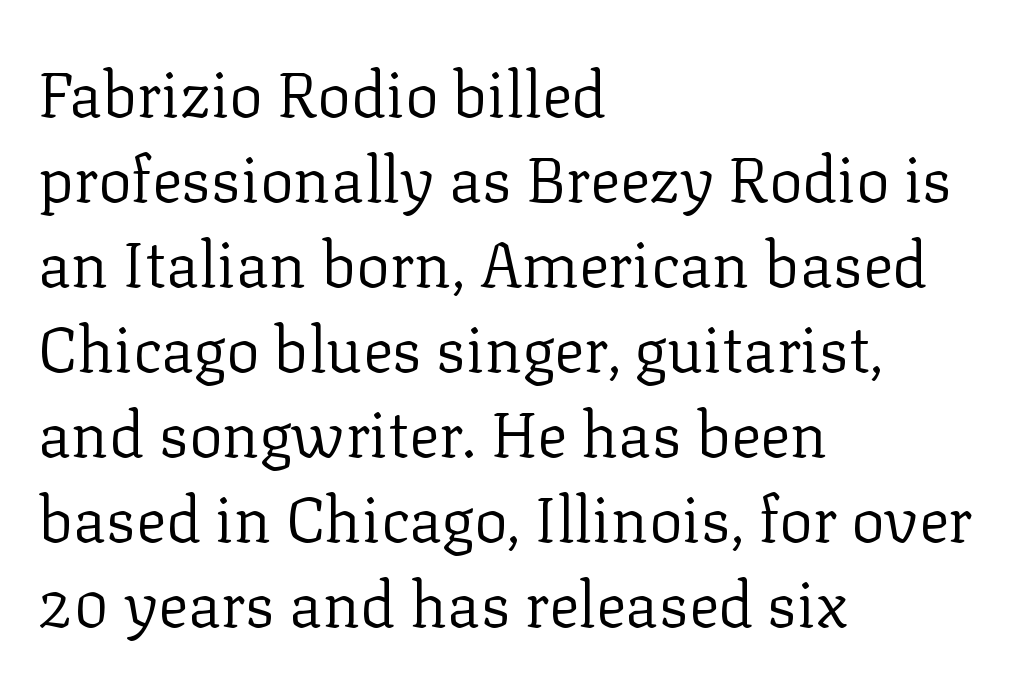
Q: Is the text bold? A: No.
Q: Is the text italic (slanted)? A: No, it is upright.
Q: Is the typeface a serif or a sans-serif typeface? A: Serif.
Q: Is the text underlined? A: No.
Q: How is the paragraph aligned? A: Left-aligned.
Q: Is the spacing between letters normal or unusually wide? A: Normal.
Q: Is the spacing between lines tight, normal or loose? A: Normal.
Q: Width (condensed, normal, or wide)? A: Normal.
Q: Stroke contrast? A: Low.
Q: x-height? A: Medium.
Q: Monospaced? A: No.
